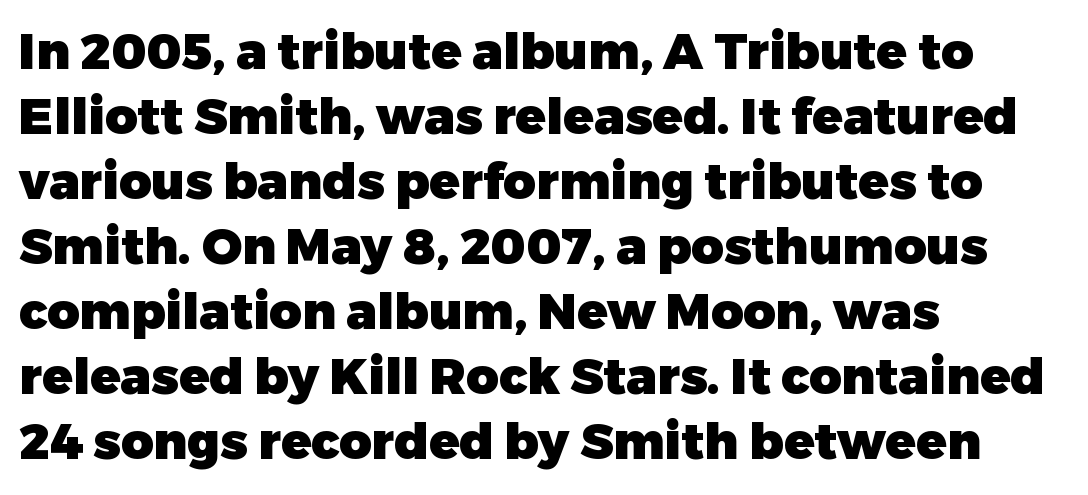
Proportional: the letters do not fall into vertical columns. Horizontal alignment here is leftward, the default for most running prose. Typesetter's note: full bold, strokes at maximum text heaviness. Each new line begins a customary step beneath the previous one. Rendered with straight, roman letterforms. The typeface chosen for these lines omits serifs.
